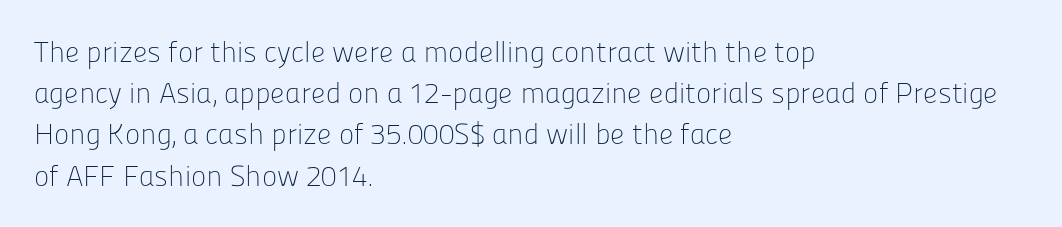
Observe the absence of serifs on each vertical stroke in this sample. Underlining? Definitely not there. Every stem runs plumb, perpendicular to the baseline. The face looks like a standard text weight, possibly lighter. You could call the tracking neutral — neither tight nor loose. In terms of leading, this rendering sits right in the middle.
